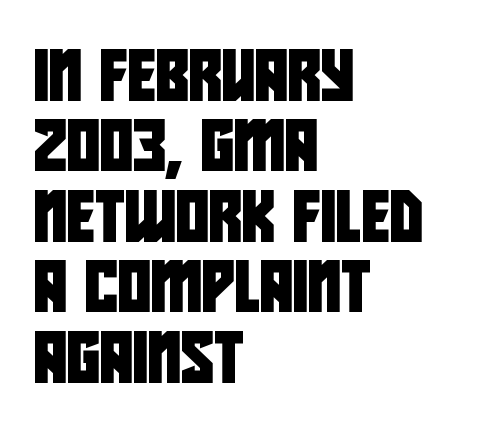
The image shows 51 px condensed sans-serif type; set left-aligned, normal line spacing (1.38x), normal letter spacing, not underlined; low stroke contrast and a large x-height.
